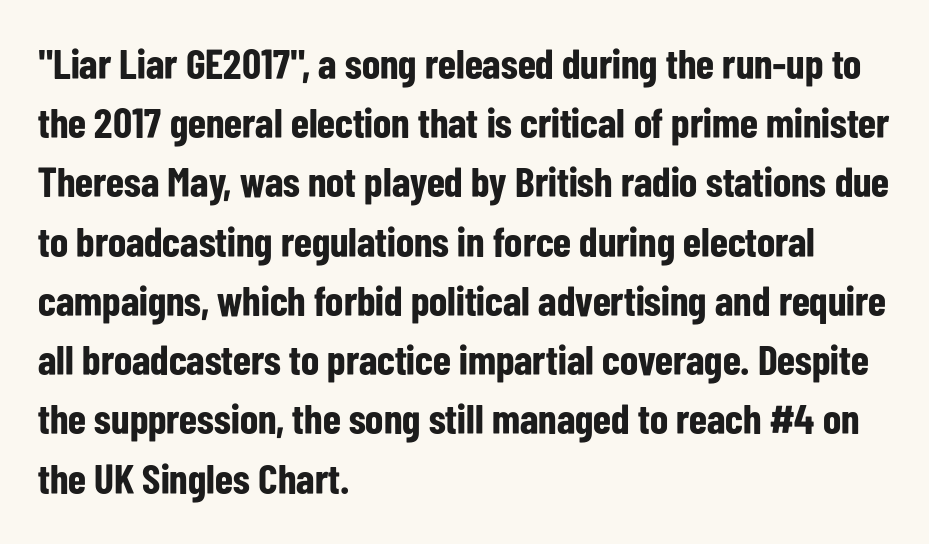
The image shows 42 px bold, condensed sans-serif type, upright; set left-aligned, normal line spacing (1.41x), normal letter spacing, not underlined; low stroke contrast and a medium x-height.
